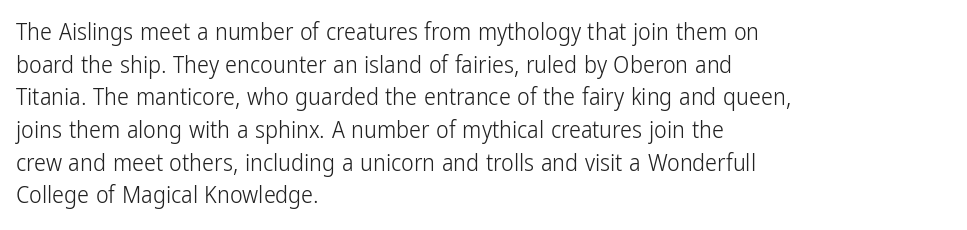
Q: Is the text bold? A: No.
Q: Is the text italic (slanted)? A: No, it is upright.
Q: Is the text underlined? A: No.
Q: How is the paragraph aligned? A: Left-aligned.
Q: Is the spacing between letters normal or unusually wide? A: Normal.
Q: Is the spacing between lines tight, normal or loose? A: Normal.
